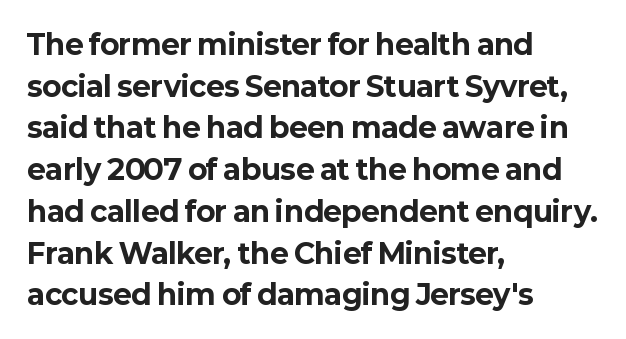
{"serif": "no", "italic": "no", "bold": "yes", "weight": "bold", "width": "normal", "stroke_contrast": "low", "x_height": "medium", "monospaced": "no", "underline": "no", "align": "left", "line_spacing": "normal", "line_spacing_ratio": 1.49, "letter_spacing": "normal", "letter_spacing_em": 0.0, "glyph_px": 28}
